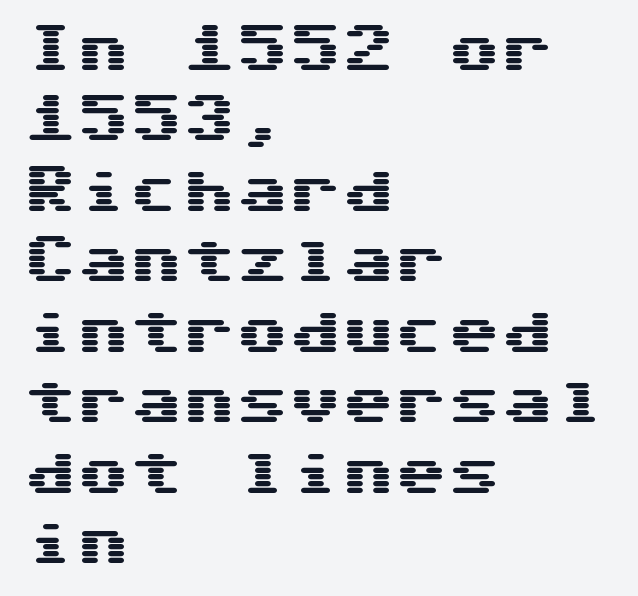
The image shows 53 px wide sans-serif type, upright; set left-aligned, normal line spacing (1.33x), normal letter spacing, not underlined; medium stroke contrast and a medium x-height.
